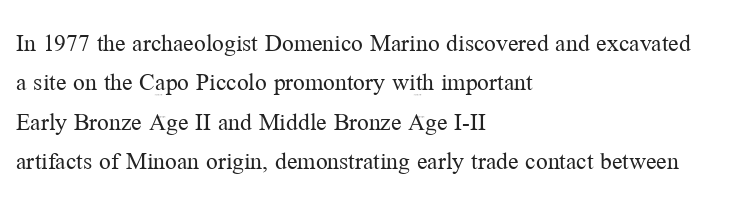
The image shows 26 px text type, upright; set left-aligned, normal line spacing (1.51x), normal letter spacing, not underlined.
